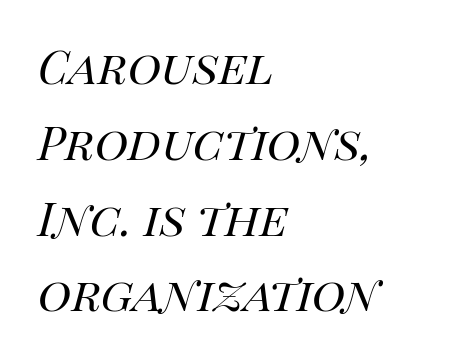
Stems and bowls with no extra thickness — not bold. The rag falls on the right side of this text block. Has an underline been added? It has not. There is no visible air inserted between adjacent glyphs. Vertically, the passage feels balanced, rows spaced as you'd expect. Here the designer chose a conventional face with non-uniform glyph widths.
